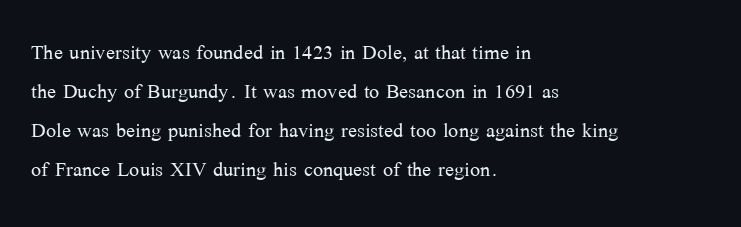
Default kerning and tracking; the words read as compact shapes. No heavy texture on the line: the type isn't bold. A roman cut, with each character standing at attention. Notice how the passage keeps a crisp vertical edge on the left only. Bare-footed words on every line.
